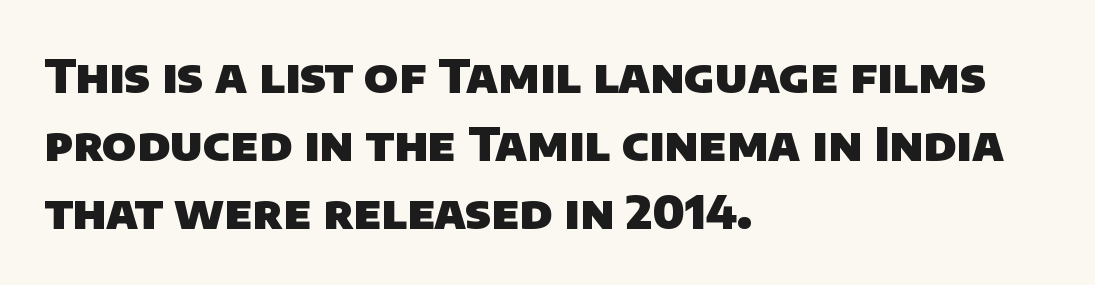
The image shows 47 px heavy sans-serif type; set left-aligned, normal line spacing (1.45x), normal letter spacing, not underlined; low stroke contrast and a large x-height.
